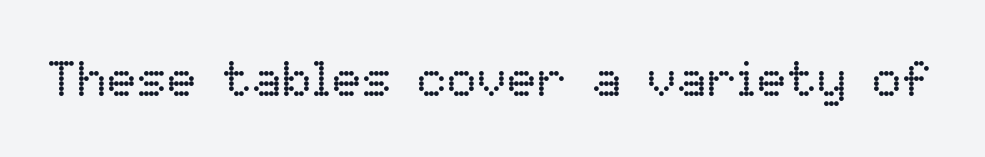
{"italic": "no", "bold": "no", "weight": "regular", "width": "normal", "stroke_contrast": "low", "x_height": "medium", "monospaced": "no", "underline": "no", "letter_spacing": "normal", "letter_spacing_em": 0.0, "glyph_px": 50}
